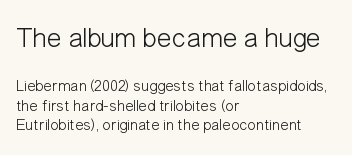
The letters advance in unequal steps, a hallmark of proportional type. Vertical strokes here are truly vertical. The strip under each line holds only bare page. Nothing unusual about the tracking: characters are spaced as the font intends. Is the stroke heavy? The answer is a plain regular-or-lighter. Every row of glyphs begins at an identical x-position on the left.
